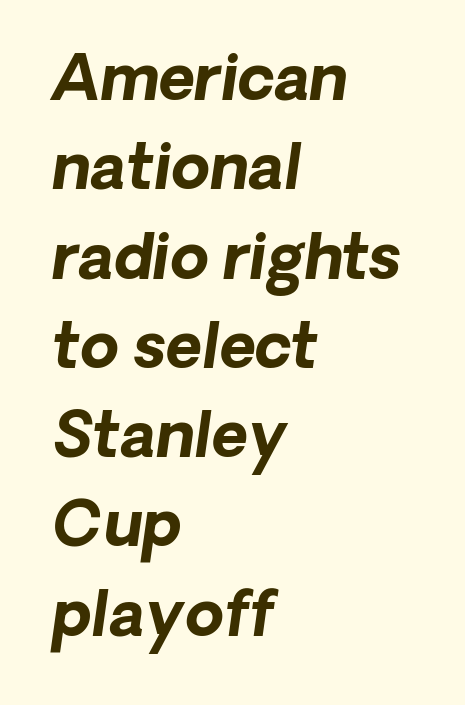
The image shows 62 px bold type, italic (leaning right); set left-aligned, normal line spacing (1.44x), normal letter spacing, not underlined; low stroke contrast and a medium x-height.
